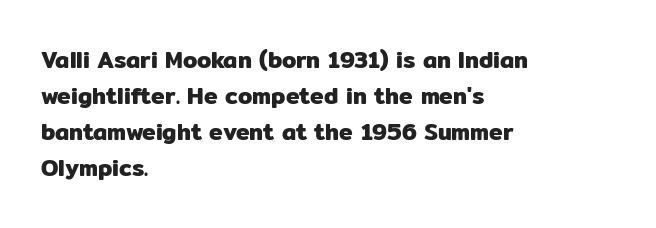
{"italic": "no", "underline": "no", "align": "left", "line_spacing": "normal", "line_spacing_ratio": 1.57, "letter_spacing": "normal", "letter_spacing_em": 0.0, "glyph_px": 23}
